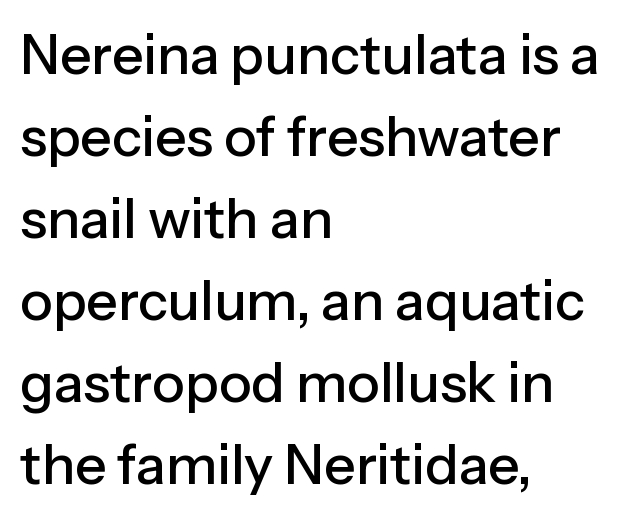
The image shows 55 px sans-serif type, upright; set left-aligned, normal line spacing (1.49x), normal letter spacing, not underlined; low stroke contrast and a medium x-height.
